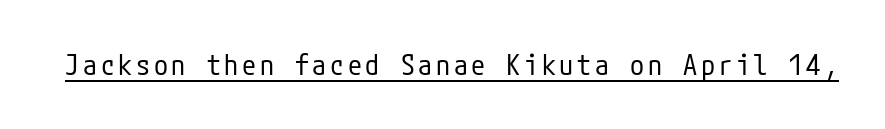
Q: Is the text bold? A: No.
Q: Is the text italic (slanted)? A: No, it is upright.
Q: Is the typeface a serif or a sans-serif typeface? A: Sans-serif.
Q: Is the text underlined? A: Yes.
Q: Width (condensed, normal, or wide)? A: Condensed.
Q: Stroke contrast? A: Low.
Q: x-height? A: Medium.
